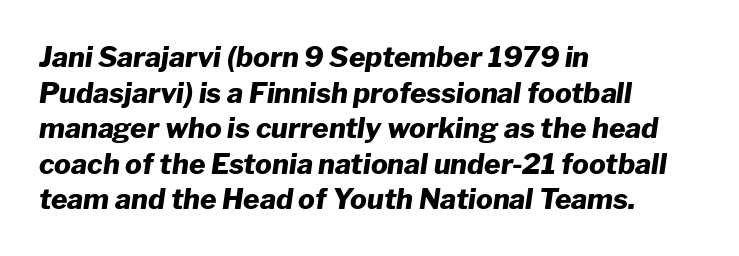
{"italic": "yes", "lean": "right", "slant_degrees": 8, "bold": "yes", "weight": "heavy", "width": "normal", "stroke_contrast": "low", "x_height": "medium", "monospaced": "no", "underline": "no", "align": "left", "line_spacing": "normal", "line_spacing_ratio": 1.27, "letter_spacing": "normal", "letter_spacing_em": 0.0, "glyph_px": 28}
